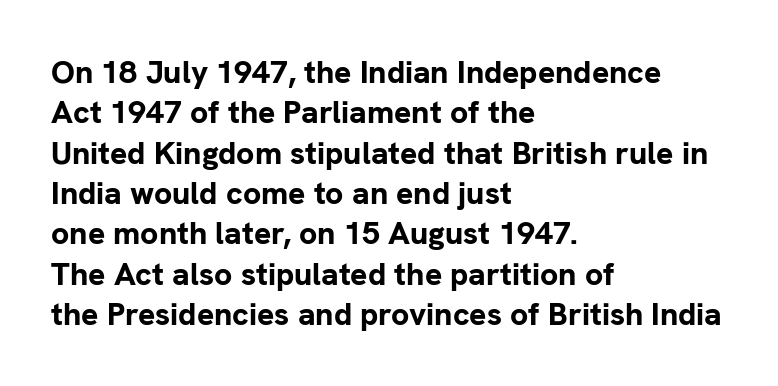
The image shows 32 px bold sans-serif type, upright; set left-aligned, normal line spacing (1.26x), normal letter spacing, not underlined; low stroke contrast and a medium x-height.
